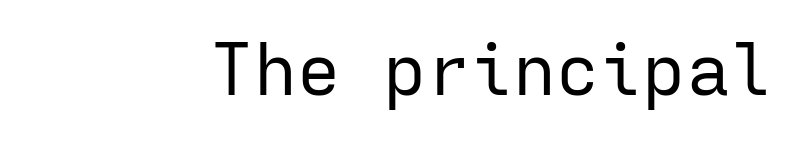
The image shows 72 px regular-weight sans-serif type, upright, monospaced; set normal letter spacing, not underlined; low stroke contrast and a medium x-height.
